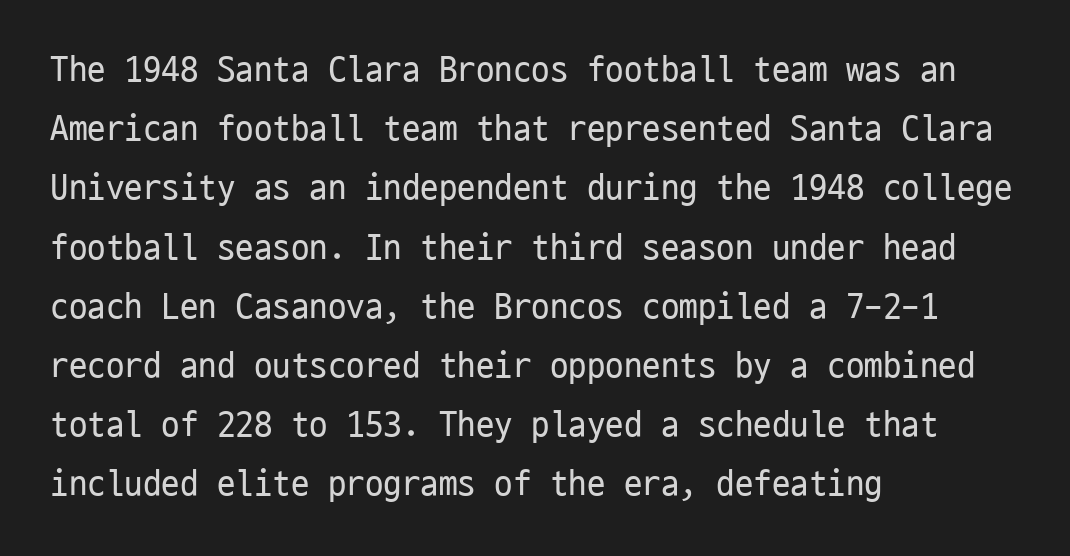
Every character here occupies the same horizontal width, giving the sample a typewriter-like rhythm. How would I describe the line gaps? Plain and ordinary. The foot of each line stays bare and open. Vertical stems look standard width or narrower in stroke.
